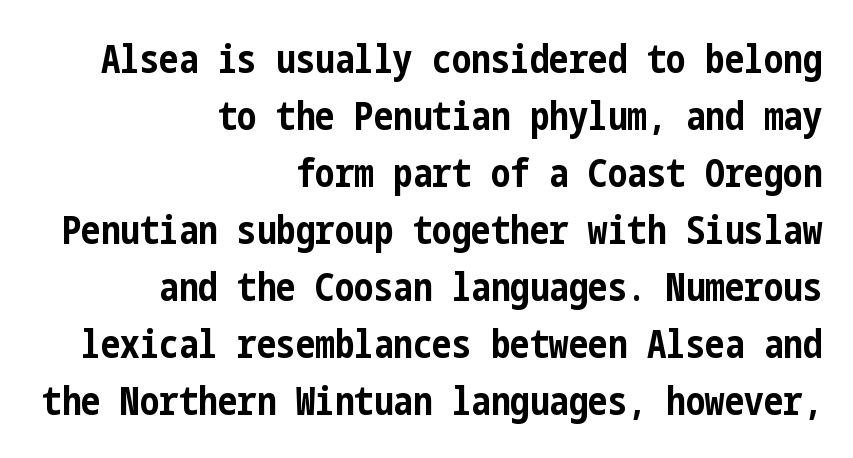
Q: Is the text bold? A: Yes.
Q: Is the text italic (slanted)? A: No, it is upright.
Q: Is the typeface a serif or a sans-serif typeface? A: Sans-serif.
Q: Is the text underlined? A: No.
Q: How is the paragraph aligned? A: Right-aligned.
Q: Is the spacing between letters normal or unusually wide? A: Normal.
Q: Is the spacing between lines tight, normal or loose? A: Normal.
Q: Width (condensed, normal, or wide)? A: Condensed.
Q: Stroke contrast? A: Low.
Q: x-height? A: Medium.
